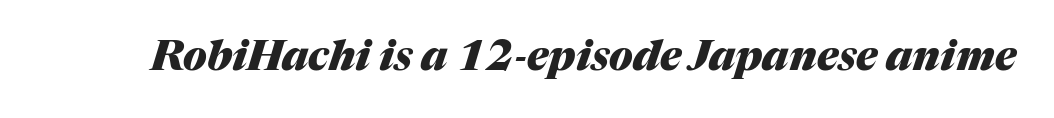
{"italic": "yes", "lean": "right", "slant_degrees": 17, "bold": "yes", "weight": "heavy", "width": "normal", "stroke_contrast": "medium", "x_height": "medium", "monospaced": "no", "underline": "no", "letter_spacing": "normal", "letter_spacing_em": 0.0, "glyph_px": 41}
